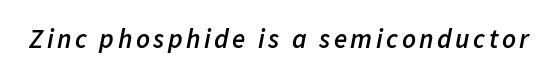
{"italic": "yes", "lean": "right", "slant_degrees": 11, "bold": "semi", "underline": "no", "glyph_px": 27}
